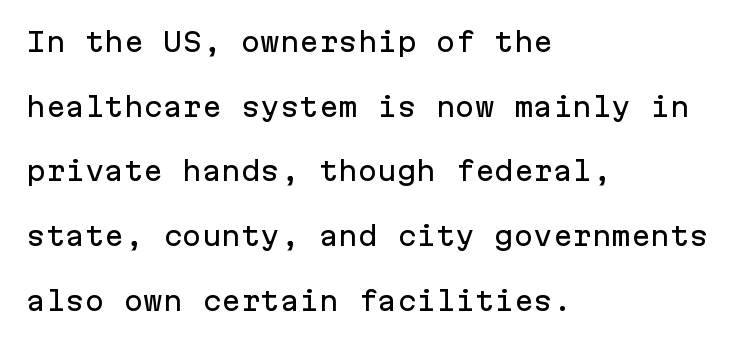
The image shows 26 px text type, upright; set left-aligned, loose line spacing (2.49x), normal letter spacing, not underlined.
